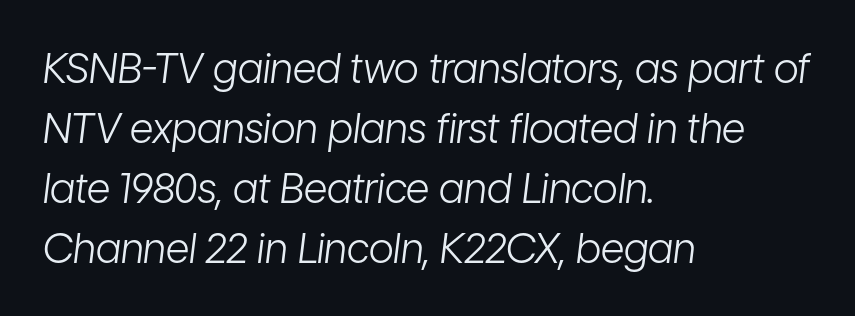
{"italic": "yes", "lean": "right", "slant_degrees": 7, "bold": "no", "weight": "light", "width": "condensed", "stroke_contrast": "low", "x_height": "medium", "monospaced": "no", "underline": "no", "align": "left", "line_spacing": "normal", "line_spacing_ratio": 1.46, "letter_spacing": "normal", "letter_spacing_em": 0.0, "glyph_px": 41}
